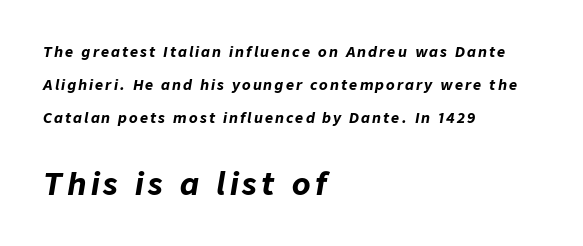
{"italic": "yes", "lean": "right", "slant_degrees": 9, "bold": "yes", "weight": "bold", "width": "normal", "stroke_contrast": "low", "x_height": "medium", "monospaced": "no", "underline": "no", "align": "left", "line_spacing": "loose", "line_spacing_ratio": 2.35, "larger_block": "second", "size_ratio": 2.14, "glyph_px": 30}
